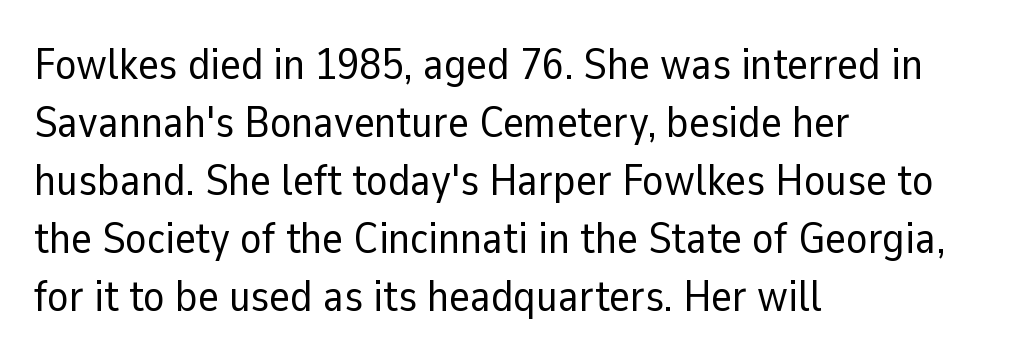
Italic: no, the glyphs are upright roman. Vertical stems look standard width or narrower in stroke. Regular leading. This rendering uses left alignment, leaving the right contour irregular. In terms of letterform style, serifs are entirely absent. Plain, unruled lines of type.
